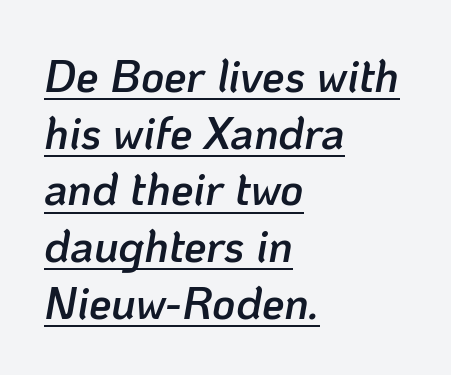
Q: Is the text bold? A: Semi-bold.
Q: Is the text italic (slanted)? A: Yes, it leans right by about 10 degrees.
Q: Is the text underlined? A: Yes.
Q: How is the paragraph aligned? A: Left-aligned.
Q: Is the spacing between letters normal or unusually wide? A: Normal.
Q: Is the spacing between lines tight, normal or loose? A: Normal.
Q: Width (condensed, normal, or wide)? A: Normal.
Q: Stroke contrast? A: Low.
Q: x-height? A: Medium.
Q: Monospaced? A: No.
